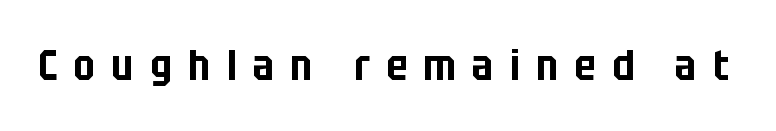
{"serif": "no", "italic": "no", "width": "condensed", "stroke_contrast": "low", "x_height": "large", "monospaced": "no", "underline": "no", "letter_spacing": "wide", "letter_spacing_em": 0.39, "glyph_px": 42}
